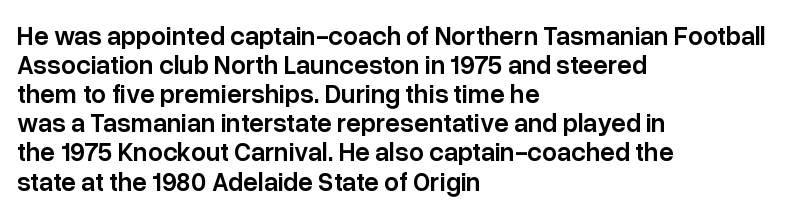
Q: Is the text bold? A: Semi-bold.
Q: Is the text italic (slanted)? A: No, it is upright.
Q: Is the text underlined? A: No.
Q: How is the paragraph aligned? A: Left-aligned.
Q: Is the spacing between letters normal or unusually wide? A: Normal.
Q: Is the spacing between lines tight, normal or loose? A: Tight.
